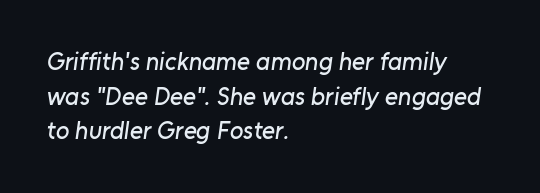
{"underline": "no", "align": "left", "line_spacing": "normal", "line_spacing_ratio": 1.39, "letter_spacing": "normal", "letter_spacing_em": 0.0, "glyph_px": 25}
